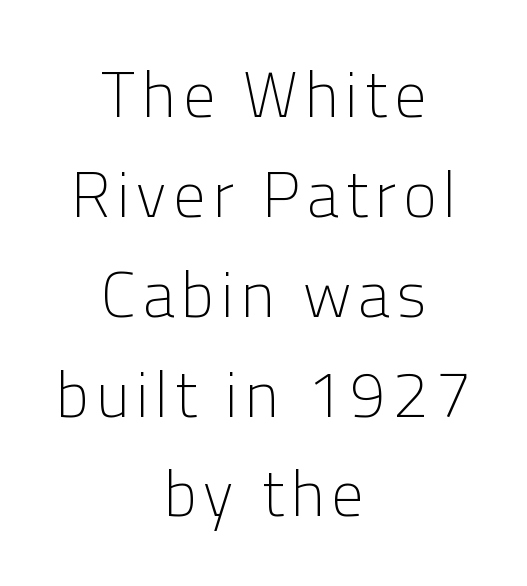
Q: Is the text bold? A: No.
Q: Is the text italic (slanted)? A: No, it is upright.
Q: Is the typeface a serif or a sans-serif typeface? A: Sans-serif.
Q: Is the text underlined? A: No.
Q: How is the paragraph aligned? A: Centered.
Q: Is the spacing between lines tight, normal or loose? A: Normal.
Q: Width (condensed, normal, or wide)? A: Normal.
Q: Stroke contrast? A: Low.
Q: x-height? A: Medium.
Q: Monospaced? A: No.
